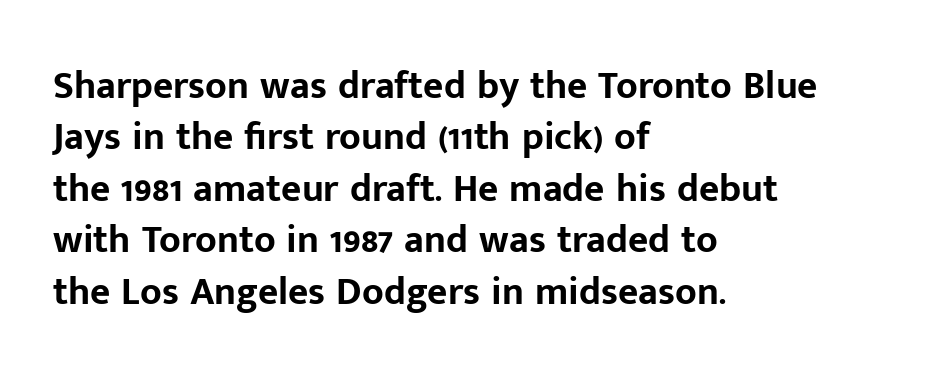
{"serif": "no", "italic": "no", "bold": "yes", "weight": "bold", "width": "normal", "stroke_contrast": "low", "x_height": "medium", "monospaced": "no", "underline": "no", "align": "left", "line_spacing": "normal", "line_spacing_ratio": 1.32, "letter_spacing": "normal", "letter_spacing_em": 0.0, "glyph_px": 39}
